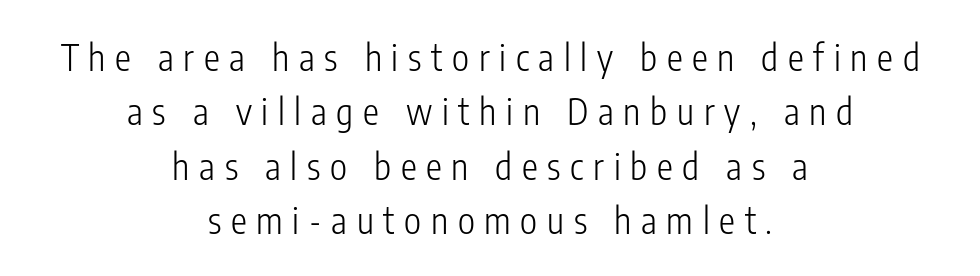
Q: Is the text bold? A: No.
Q: Is the text italic (slanted)? A: No, it is upright.
Q: Is the typeface a serif or a sans-serif typeface? A: Sans-serif.
Q: Is the text underlined? A: No.
Q: How is the paragraph aligned? A: Centered.
Q: Is the spacing between letters normal or unusually wide? A: Unusually wide.
Q: Is the spacing between lines tight, normal or loose? A: Normal.
Q: Width (condensed, normal, or wide)? A: Condensed.
Q: Stroke contrast? A: Low.
Q: x-height? A: Medium.
Q: Monospaced? A: No.
